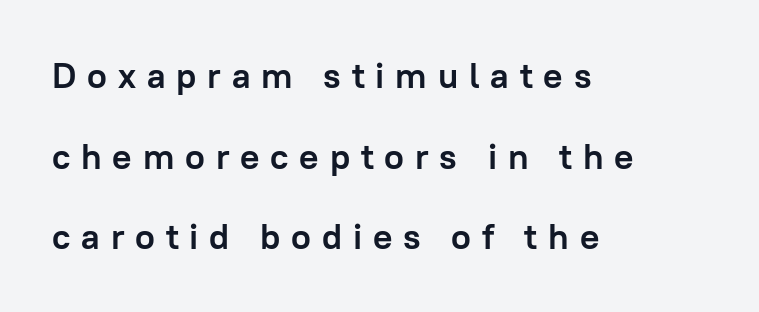
The image shows 36 px semibold sans-serif type, upright; set left-aligned, loose line spacing (2.24x), unusually wide letter spacing (+0.3 em), not underlined; low stroke contrast and a medium x-height.
